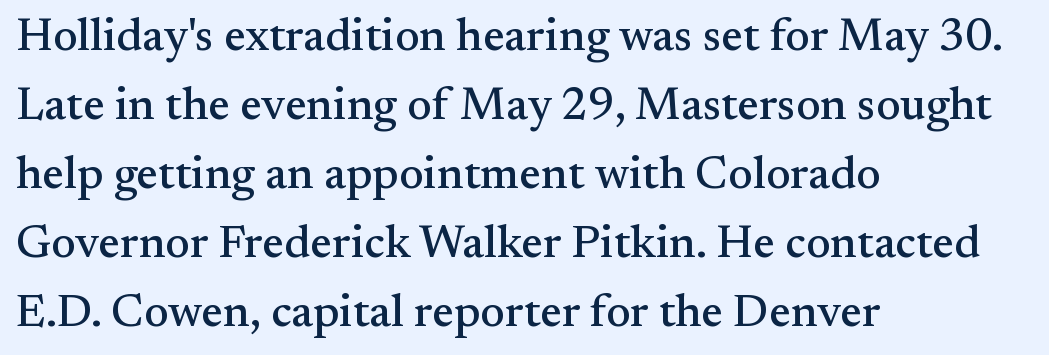
The image shows 46 px serif type, upright; set left-aligned, normal line spacing (1.5x), normal letter spacing, not underlined; medium stroke contrast and a small x-height.
